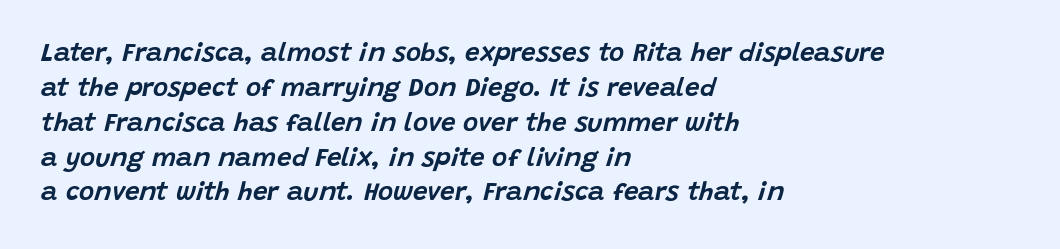
Is the block centered? No — it sits flush against the left margin. Is the letter spacing exaggerated? No — it looks like the ordinary default. Looking at the ascenders, they clearly lean. Rule under the text: the space is simply empty. Reading down the column, the eye jumps a familiar distance to each next line.
